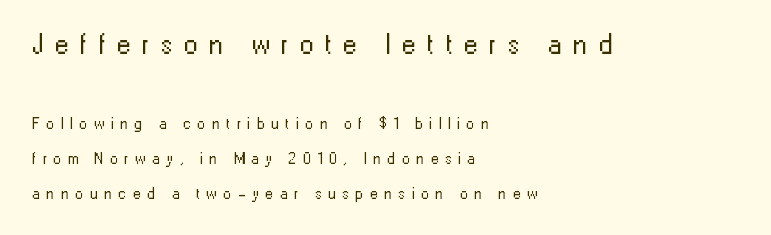
The image shows 28 px regular-weight sans-serif type, upright; set left-aligned, loose line spacing (2.2x), unusually wide letter spacing (+0.4 em), not underlined; the first (top) block is 1.75x larger; low stroke contrast and a medium x-height.
